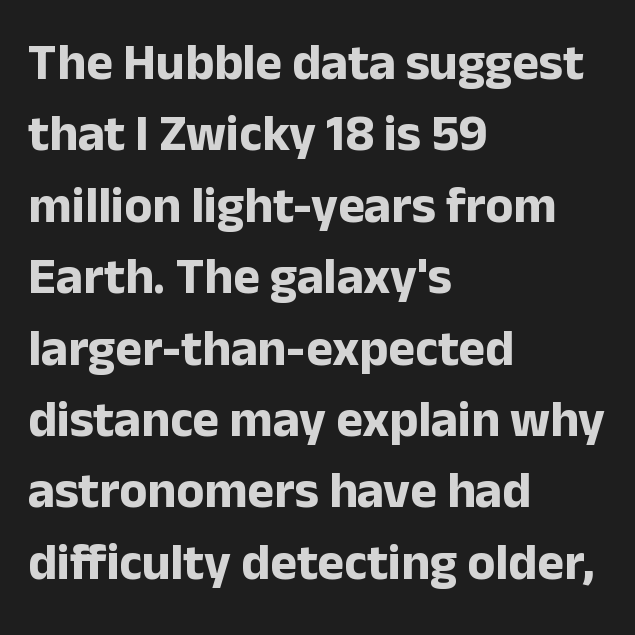
Q: Is the text bold? A: Yes.
Q: Is the text italic (slanted)? A: No, it is upright.
Q: Is the typeface a serif or a sans-serif typeface? A: Sans-serif.
Q: Is the text underlined? A: No.
Q: How is the paragraph aligned? A: Left-aligned.
Q: Is the spacing between letters normal or unusually wide? A: Normal.
Q: Is the spacing between lines tight, normal or loose? A: Normal.
Q: Width (condensed, normal, or wide)? A: Normal.
Q: Stroke contrast? A: Low.
Q: x-height? A: Medium.
Q: Monospaced? A: No.
